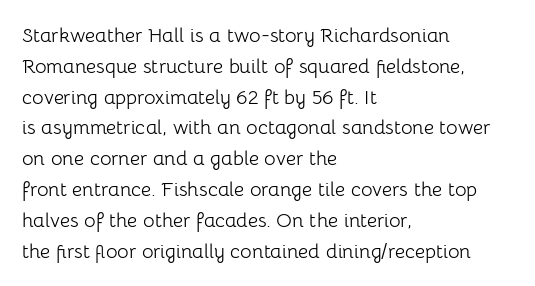
Unmarked baselines from the first word to the last. Between one letter and the next there's only the usual sliver of space. Left-aligned paragraph, ragged on the right. Compared with typical paragraphs, the rows here are spaced about the same. It's the straight-up-and-down kind of type.
